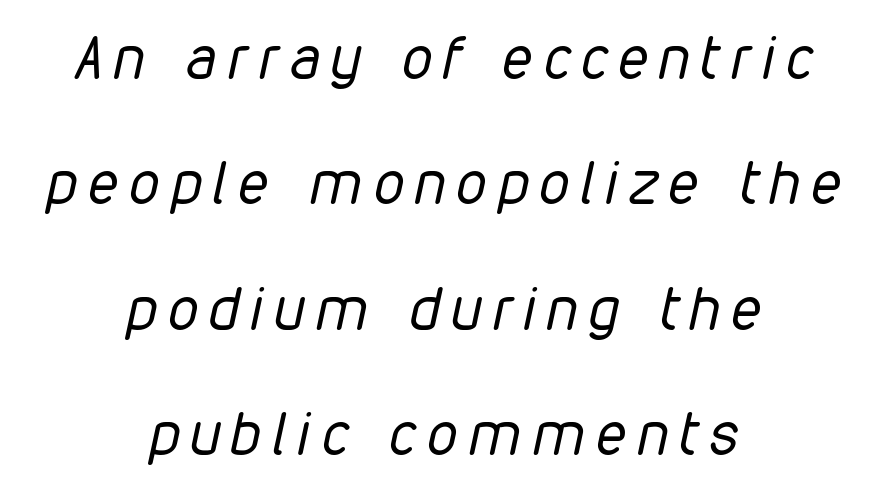
{"italic": "yes", "lean": "right", "slant_degrees": 12, "bold": "no", "weight": "regular", "width": "condensed", "stroke_contrast": "low", "x_height": "medium", "monospaced": "no", "underline": "no", "align": "center", "line_spacing": "loose", "line_spacing_ratio": 2.09, "glyph_px": 60}
